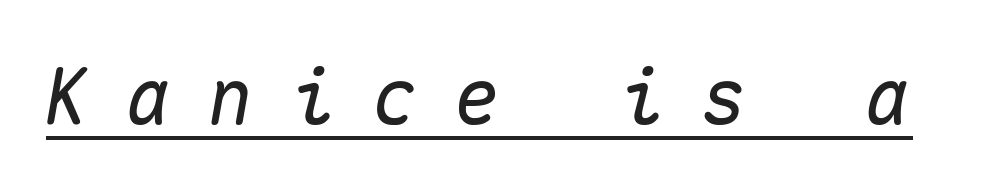
The image shows 76 px text type, italic (leaning right), monospaced; set unusually wide letter spacing (+0.48 em), underlined; medium stroke contrast and a medium x-height.
